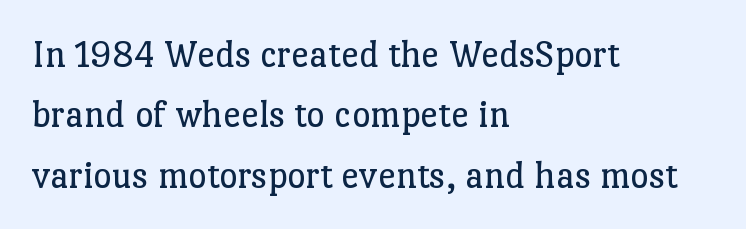
Q: Is the text bold? A: No.
Q: Is the text italic (slanted)? A: No, it is upright.
Q: Is the typeface a serif or a sans-serif typeface? A: Serif.
Q: Is the text underlined? A: No.
Q: How is the paragraph aligned? A: Left-aligned.
Q: Is the spacing between letters normal or unusually wide? A: Normal.
Q: Is the spacing between lines tight, normal or loose? A: Normal.
Q: Width (condensed, normal, or wide)? A: Normal.
Q: Stroke contrast? A: Low.
Q: x-height? A: Medium.
Q: Monospaced? A: No.
